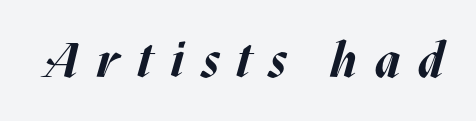
{"italic": "yes", "lean": "right", "slant_degrees": 17, "bold": "yes", "weight": "bold", "width": "normal", "stroke_contrast": "medium", "x_height": "large", "monospaced": "no", "underline": "no", "letter_spacing": "wide", "letter_spacing_em": 0.36, "glyph_px": 48}
